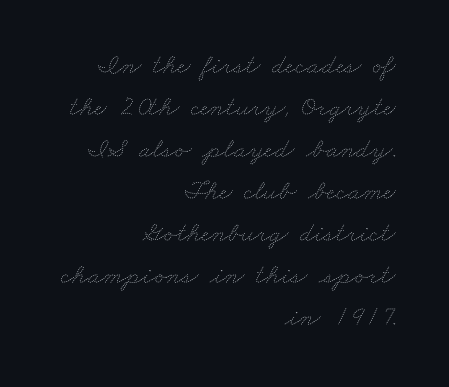
Q: Is the text bold? A: No.
Q: Is the text underlined? A: No.
Q: How is the paragraph aligned? A: Right-aligned.
Q: Is the spacing between letters normal or unusually wide? A: Normal.
Q: Is the spacing between lines tight, normal or loose? A: Normal.
Q: Width (condensed, normal, or wide)? A: Wide.
Q: Stroke contrast? A: Low.
Q: x-height? A: Small.
Q: Monospaced? A: No.
